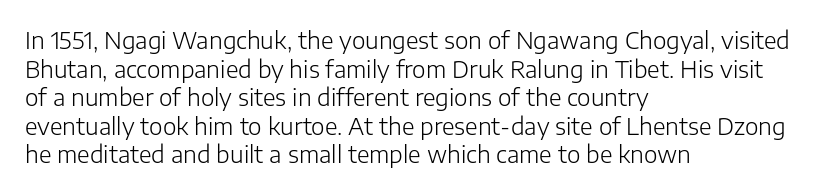
{"italic": "no", "bold": "no", "underline": "no", "align": "left", "line_spacing_ratio": 1.24, "letter_spacing": "normal", "letter_spacing_em": 0.0, "glyph_px": 23}
